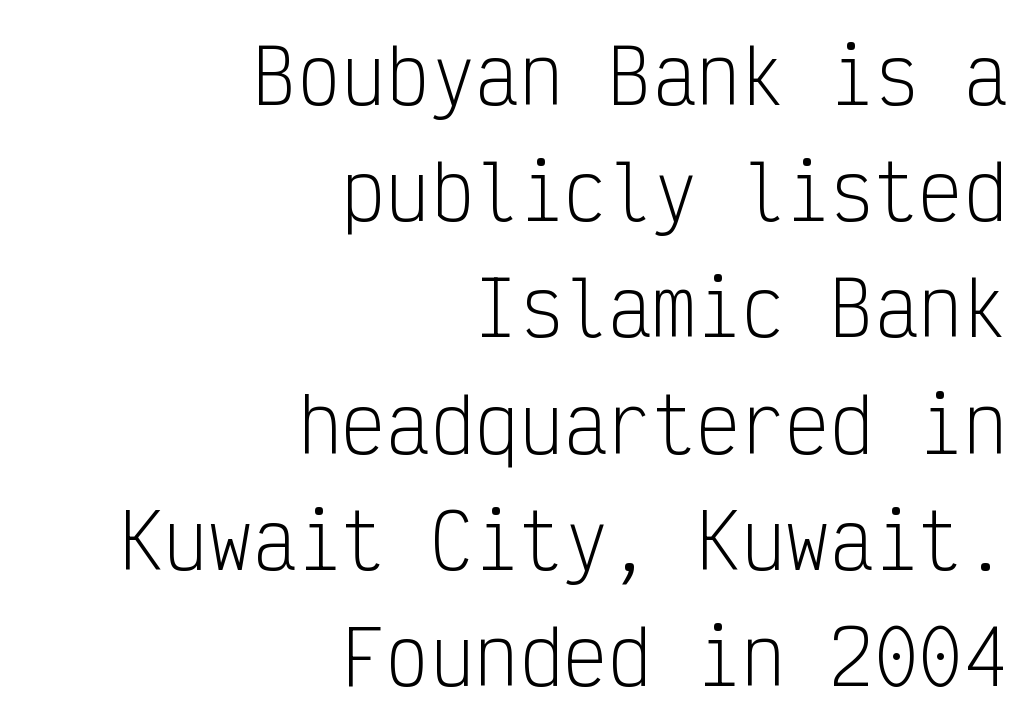
The image shows 74 px light, condensed sans-serif type, upright, monospaced; set right-aligned, normal line spacing (1.57x), normal letter spacing, not underlined; low stroke contrast and a medium x-height.
